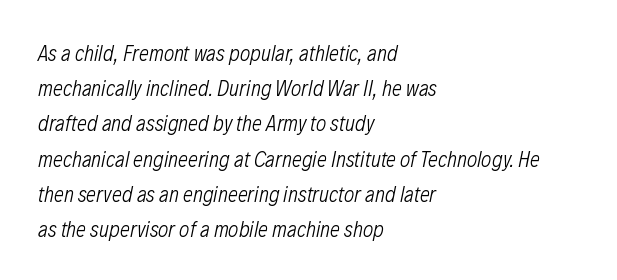
Q: Is the text bold? A: No.
Q: Is the text italic (slanted)? A: Yes, it leans right by about 12 degrees.
Q: Is the text underlined? A: No.
Q: How is the paragraph aligned? A: Left-aligned.
Q: Is the spacing between letters normal or unusually wide? A: Normal.
Q: Is the spacing between lines tight, normal or loose? A: Normal.
